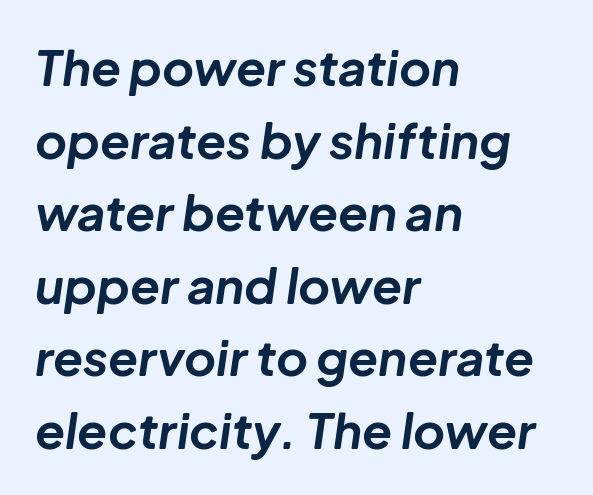
{"italic": "yes", "lean": "right", "slant_degrees": 8, "bold": "yes", "weight": "bold", "width": "normal", "stroke_contrast": "low", "x_height": "medium", "monospaced": "no", "underline": "no", "align": "left", "line_spacing": "normal", "line_spacing_ratio": 1.48, "letter_spacing": "normal", "letter_spacing_em": 0.0, "glyph_px": 49}
